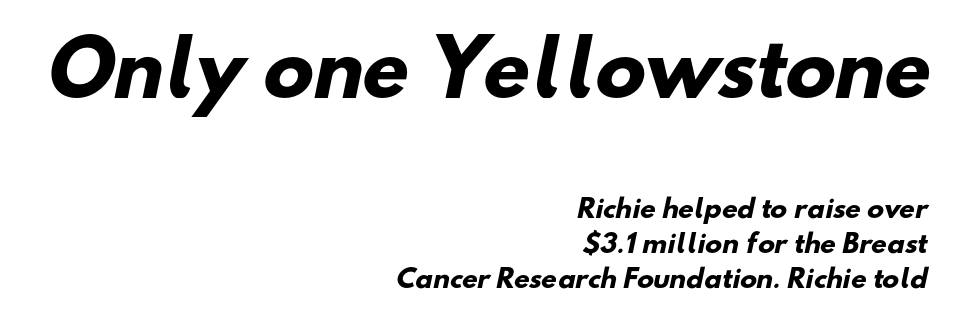
The image shows 75 px heavy sans-serif type; set right-aligned, normal line spacing (1.41x), normal letter spacing, not underlined; the first (top) block is 3.0x larger; low stroke contrast and a small x-height.
